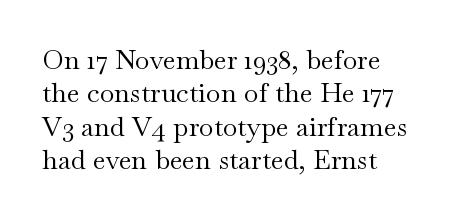
No letter is thick-stroked: the sample isn't bold. This rendering leaves character spacing at its baseline value. A bare baseline throughout the passage. Line beginnings align vertically; line endings do not. This sample uses an upright cut, with every glyph sitting square on the baseline.
